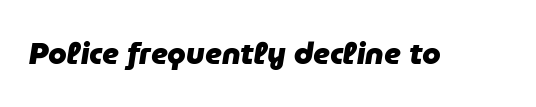
The image shows 30 px heavy type, italic (leaning right); set normal letter spacing, not underlined; low stroke contrast and a medium x-height.
